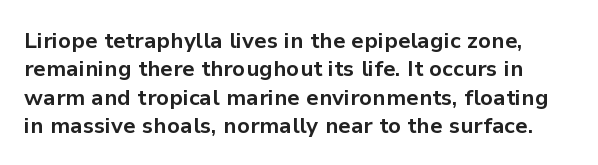
These lines keep a tight, regular rhythm from letter to letter. Vertical spacing — default. The typesetting leans heavy: a genuine bold. This is roman type, the default non-slanted kind.
